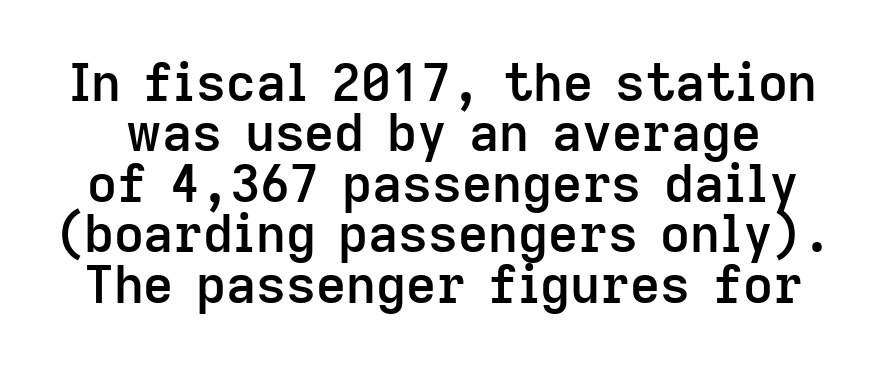
{"serif": "no", "italic": "no", "bold": "semi", "weight": "semibold", "width": "normal", "stroke_contrast": "low", "x_height": "medium", "monospaced": "no", "underline": "no", "line_spacing": "tight", "line_spacing_ratio": 0.97, "letter_spacing": "normal", "letter_spacing_em": 0.0, "glyph_px": 52}
